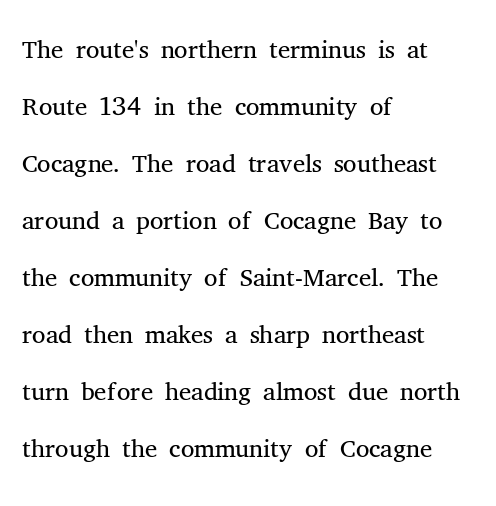
The image shows 38 px light serif type, upright; set left-aligned, normal line spacing (1.5x), normal letter spacing, not underlined; medium stroke contrast and a medium x-height.
